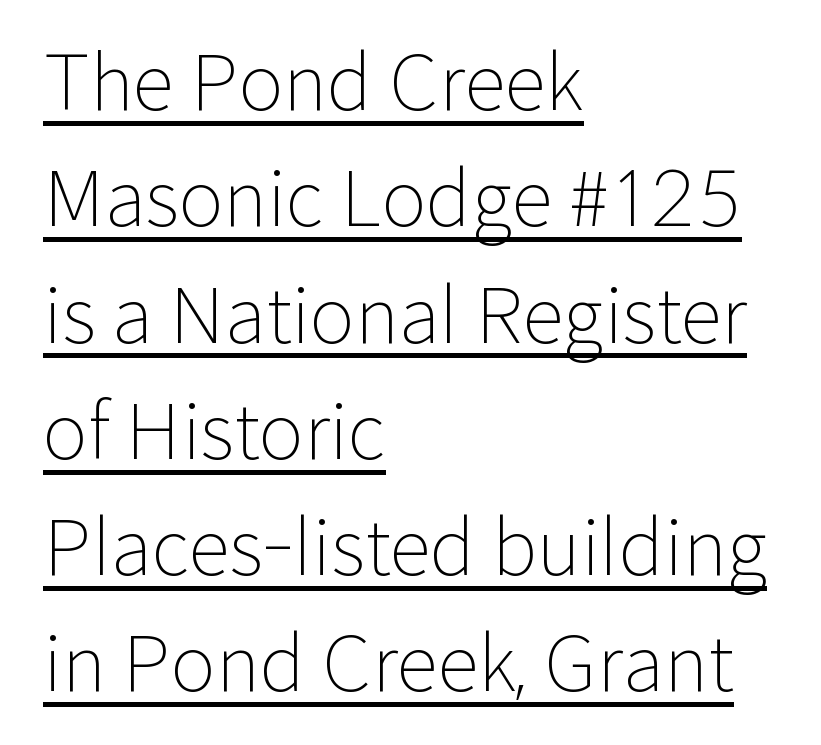
{"serif": "no", "italic": "no", "bold": "no", "weight": "light", "width": "normal", "stroke_contrast": "low", "x_height": "medium", "monospaced": "no", "underline": "yes", "align": "left", "line_spacing": "normal", "line_spacing_ratio": 1.53, "letter_spacing": "normal", "letter_spacing_em": 0.0, "glyph_px": 76}
